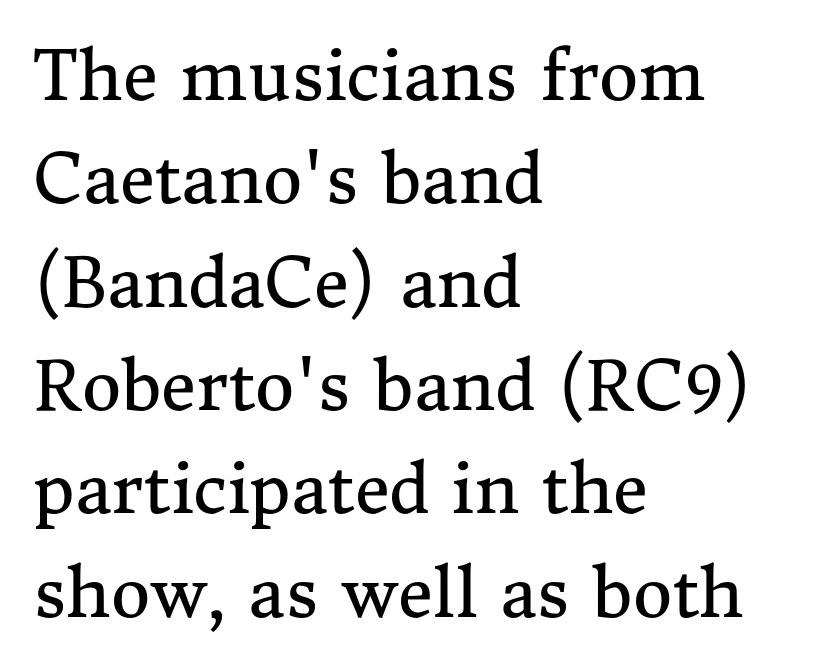
Q: Is the text bold? A: No.
Q: Is the text italic (slanted)? A: No, it is upright.
Q: Is the typeface a serif or a sans-serif typeface? A: Serif.
Q: Is the text underlined? A: No.
Q: How is the paragraph aligned? A: Left-aligned.
Q: Is the spacing between letters normal or unusually wide? A: Normal.
Q: Is the spacing between lines tight, normal or loose? A: Normal.
Q: Width (condensed, normal, or wide)? A: Normal.
Q: Stroke contrast? A: Medium.
Q: x-height? A: Medium.
Q: Monospaced? A: No.
